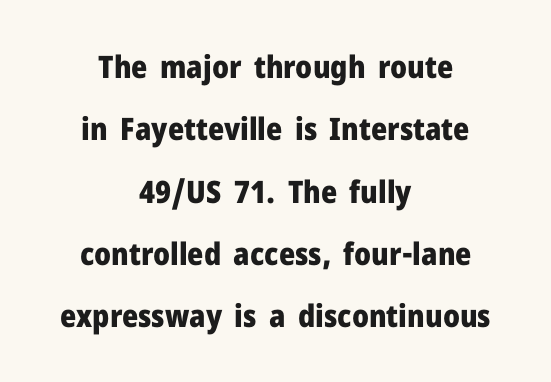
Q: Is the text bold? A: Yes.
Q: Is the text italic (slanted)? A: No, it is upright.
Q: Is the typeface a serif or a sans-serif typeface? A: Sans-serif.
Q: Is the text underlined? A: No.
Q: How is the paragraph aligned? A: Centered.
Q: Is the spacing between letters normal or unusually wide? A: Normal.
Q: Is the spacing between lines tight, normal or loose? A: Loose.
Q: Width (condensed, normal, or wide)? A: Normal.
Q: Stroke contrast? A: Low.
Q: x-height? A: Medium.
Q: Monospaced? A: No.
